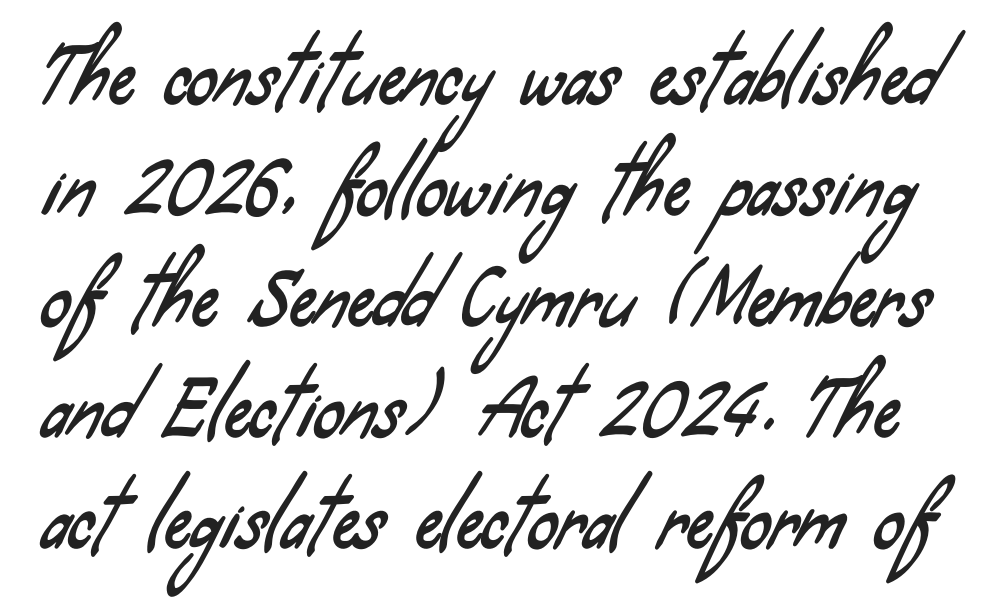
A typesetter would call this proportional, since set widths differ per character. The rendering keeps characters at their native spacing. Honestly, the row spacing looks completely unremarkable. Underline: absent.
